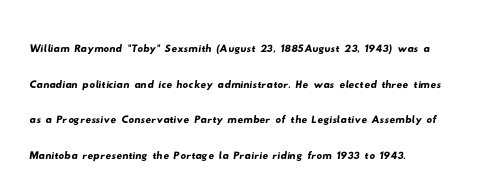
The image shows 28 px wide sans-serif type; set left-aligned, normal line spacing (1.27x), normal letter spacing, not underlined; low stroke contrast and a small x-height.
